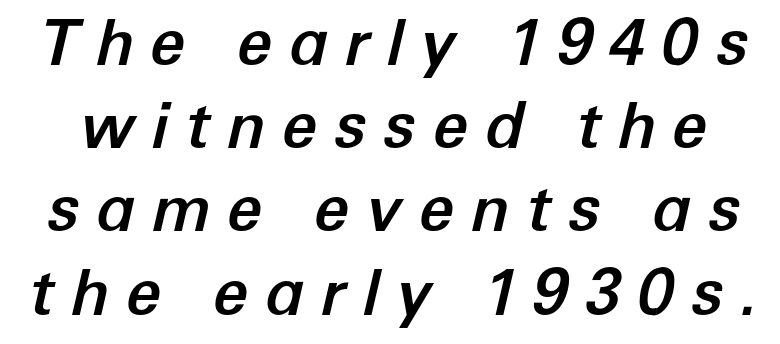
The image shows 64 px text type, italic (leaning right); set normal line spacing (1.3x), unusually wide letter spacing (+0.25 em), not underlined; low stroke contrast and a medium x-height.
